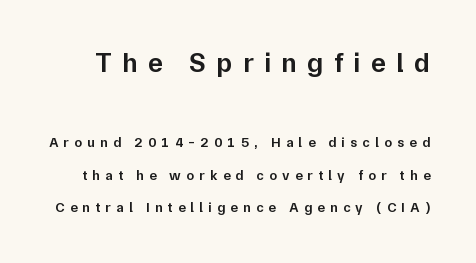
Font category for this specimen: sans-serif. A bit beefed up — I'd call it semibold rather than bold. Looks like regular typesetting: each glyph gets only the width it needs. Designer's note — italics off, roman on. Just letters on the line, the space beneath them empty.
